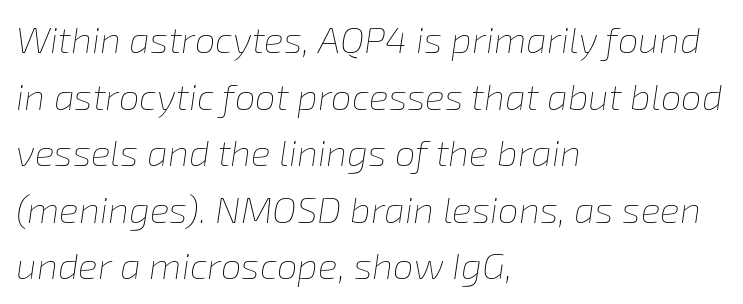
The image shows 37 px thin type, italic (leaning right); set left-aligned, normal line spacing (1.53x), normal letter spacing, not underlined; low stroke contrast and a medium x-height.
